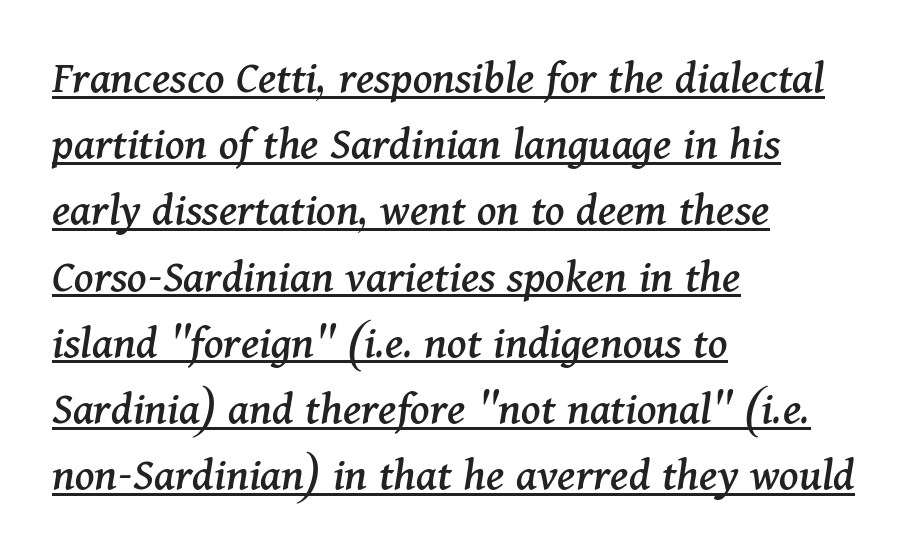
The image shows 48 px serif type, italic (leaning right); set left-aligned, normal line spacing (1.38x), normal letter spacing, underlined; medium stroke contrast and a medium x-height.
